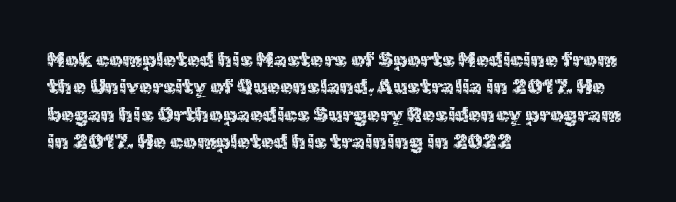
Q: Is the text bold? A: No.
Q: Is the text italic (slanted)? A: No, it is upright.
Q: Is the text underlined? A: No.
Q: How is the paragraph aligned? A: Left-aligned.
Q: Is the spacing between letters normal or unusually wide? A: Normal.
Q: Is the spacing between lines tight, normal or loose? A: Normal.
